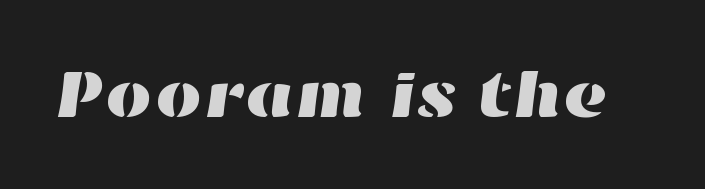
Q: Is the text underlined? A: No.
Q: Is the spacing between letters normal or unusually wide? A: Normal.
Q: Width (condensed, normal, or wide)? A: Wide.
Q: Stroke contrast? A: High.
Q: x-height? A: Medium.
Q: Monospaced? A: No.
